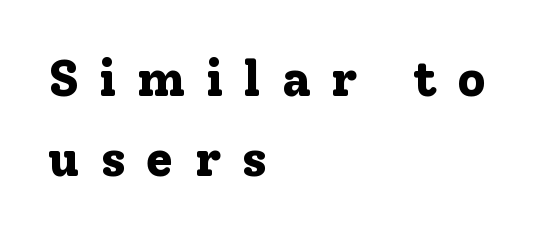
Q: Is the text bold? A: Yes.
Q: Is the text italic (slanted)? A: No, it is upright.
Q: Is the typeface a serif or a sans-serif typeface? A: Serif.
Q: Is the text underlined? A: No.
Q: How is the paragraph aligned? A: Left-aligned.
Q: Is the spacing between letters normal or unusually wide? A: Unusually wide.
Q: Is the spacing between lines tight, normal or loose? A: Normal.
Q: Width (condensed, normal, or wide)? A: Normal.
Q: Stroke contrast? A: Low.
Q: x-height? A: Medium.
Q: Monospaced? A: No.
